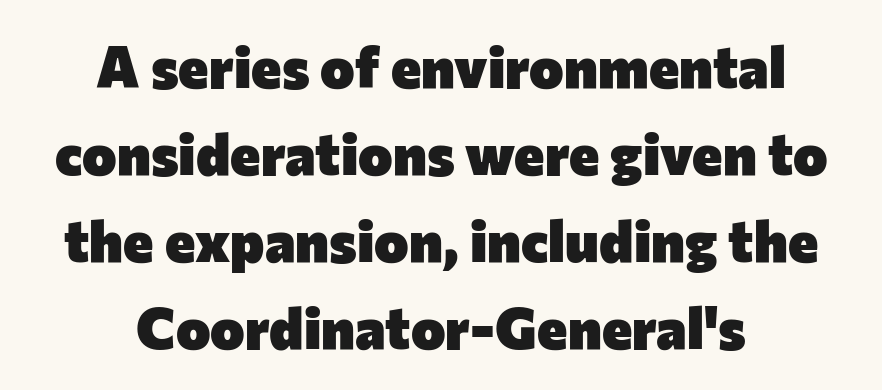
The image shows 58 px heavy sans-serif type, upright; set centered, normal line spacing (1.5x), normal letter spacing, not underlined; low stroke contrast and a medium x-height.
